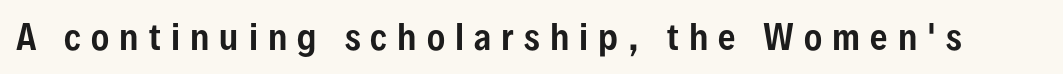
Q: Is the text italic (slanted)? A: No, it is upright.
Q: Is the typeface a serif or a sans-serif typeface? A: Sans-serif.
Q: Is the text underlined? A: No.
Q: Is the spacing between letters normal or unusually wide? A: Unusually wide.
Q: Width (condensed, normal, or wide)? A: Condensed.
Q: Stroke contrast? A: Low.
Q: x-height? A: Medium.
Q: Monospaced? A: No.
